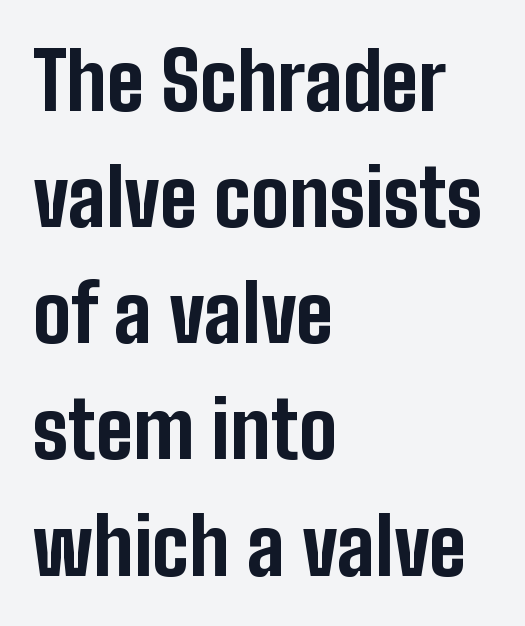
Honestly, there is no underline to notice here at all. Typographically, this falls in the sans-serif category. Note the varied advance widths — an 'i' is clearly narrower than an 'm'. Every character sits straight up, as roman type does. The lines are quadded left. Baseline-to-baseline distance is the conventional proportion of letter height.
